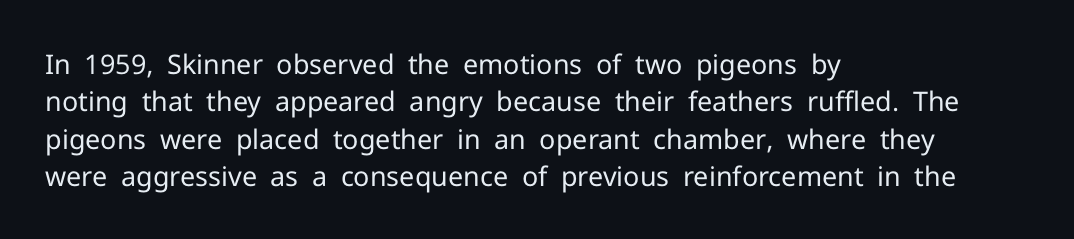
Interline gaps are of average width in this sample. Inter-character spacing is left at the font's built-in metrics. If you drew a line through each stem, it would be perfectly vertical. Words float on clear page, feet unadorned. Each line starts at the same left margin while the right side varies.
